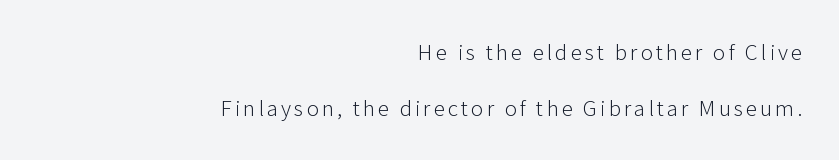
Q: Is the text bold? A: No.
Q: Is the text italic (slanted)? A: No, it is upright.
Q: Is the text underlined? A: No.
Q: How is the paragraph aligned? A: Right-aligned.
Q: Is the spacing between lines tight, normal or loose? A: Loose.
